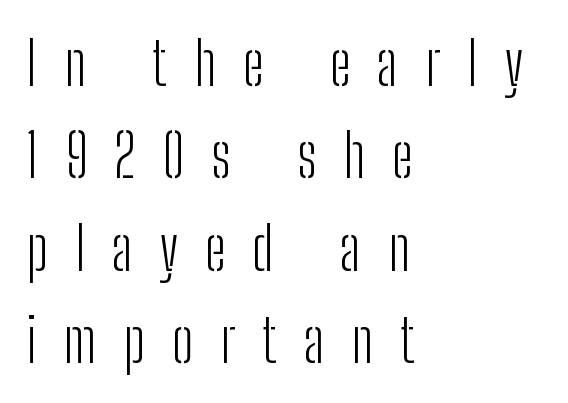
Q: Is the text bold? A: No.
Q: Is the text italic (slanted)? A: No, it is upright.
Q: Is the typeface a serif or a sans-serif typeface? A: Sans-serif.
Q: Is the text underlined? A: No.
Q: How is the paragraph aligned? A: Left-aligned.
Q: Is the spacing between letters normal or unusually wide? A: Unusually wide.
Q: Is the spacing between lines tight, normal or loose? A: Normal.
Q: Width (condensed, normal, or wide)? A: Condensed.
Q: Stroke contrast? A: Low.
Q: x-height? A: Medium.
Q: Monospaced? A: No.
